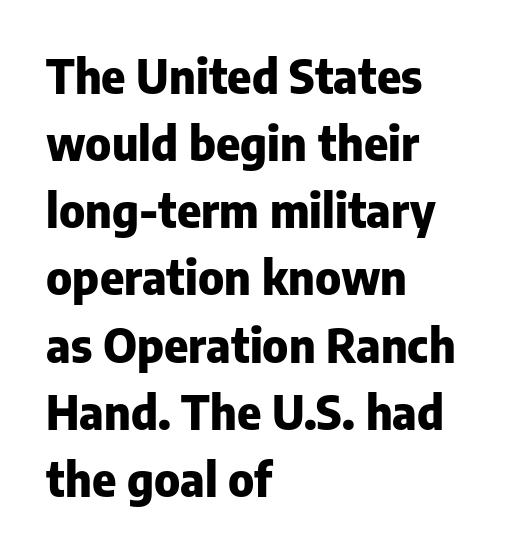
Q: Is the text bold? A: Yes.
Q: Is the text italic (slanted)? A: No, it is upright.
Q: Is the typeface a serif or a sans-serif typeface? A: Sans-serif.
Q: Is the text underlined? A: No.
Q: How is the paragraph aligned? A: Left-aligned.
Q: Is the spacing between letters normal or unusually wide? A: Normal.
Q: Is the spacing between lines tight, normal or loose? A: Normal.
Q: Width (condensed, normal, or wide)? A: Normal.
Q: Stroke contrast? A: Low.
Q: x-height? A: Medium.
Q: Monospaced? A: No.
